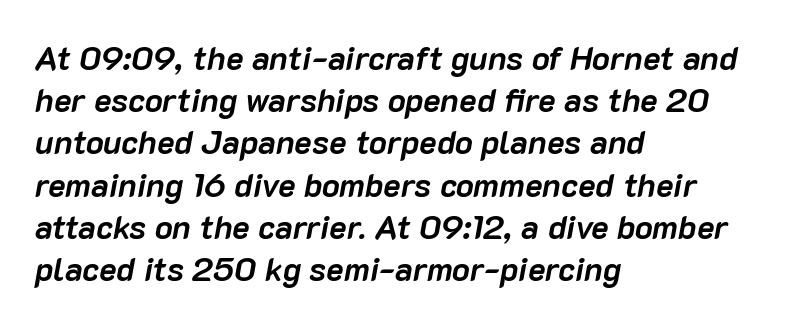
Q: Is the text bold? A: Yes.
Q: Is the text italic (slanted)? A: Yes, it leans right by about 10 degrees.
Q: Is the text underlined? A: No.
Q: How is the paragraph aligned? A: Left-aligned.
Q: Is the spacing between letters normal or unusually wide? A: Normal.
Q: Is the spacing between lines tight, normal or loose? A: Normal.
Q: Width (condensed, normal, or wide)? A: Normal.
Q: Stroke contrast? A: Low.
Q: x-height? A: Medium.
Q: Monospaced? A: No.
